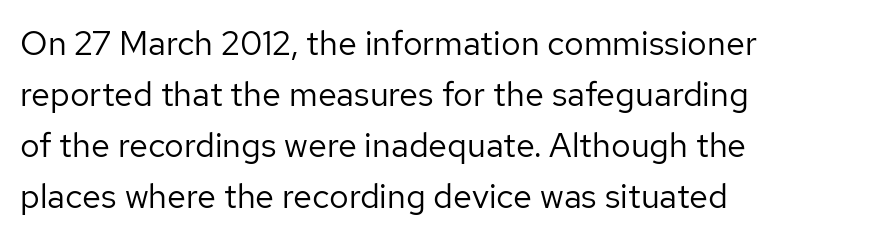
{"serif": "no", "italic": "no", "bold": "no", "weight": "regular", "width": "normal", "stroke_contrast": "low", "x_height": "medium", "monospaced": "no", "underline": "no", "align": "left", "line_spacing": "normal", "line_spacing_ratio": 1.5, "letter_spacing": "normal", "letter_spacing_em": 0.0, "glyph_px": 34}
